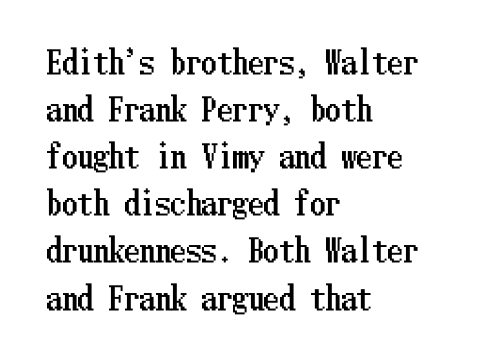
Q: Is the text italic (slanted)? A: No, it is upright.
Q: Is the text underlined? A: No.
Q: How is the paragraph aligned? A: Left-aligned.
Q: Is the spacing between letters normal or unusually wide? A: Normal.
Q: Is the spacing between lines tight, normal or loose? A: Normal.
Q: Width (condensed, normal, or wide)? A: Condensed.
Q: Stroke contrast? A: Low.
Q: x-height? A: Medium.
